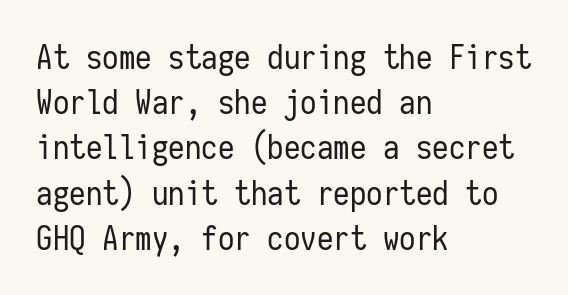
This is roman type, the default non-slanted kind. Default kerning and tracking; the words read as compact shapes. The compositor pushed each line to the left boundary. Weight: not bold — regular or lighter. Glance below the letters and you will spot only blank space.
